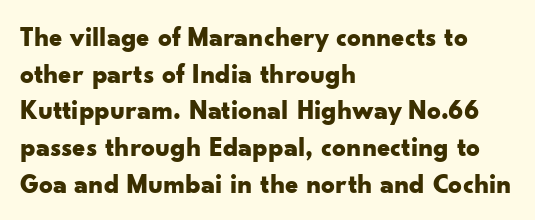
Q: Is the text bold? A: Yes.
Q: Is the text italic (slanted)? A: No, it is upright.
Q: Is the text underlined? A: No.
Q: How is the paragraph aligned? A: Left-aligned.
Q: Is the spacing between letters normal or unusually wide? A: Normal.
Q: Is the spacing between lines tight, normal or loose? A: Normal.
